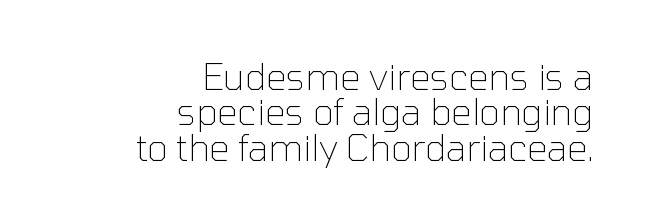
In terms of letterspacing, this is plain default setting. The strokes carry an ordinary text weight at most. Compared with typical paragraphs, the rows here are closer together. Upright lettering throughout. Has an underline been added? It has not.
